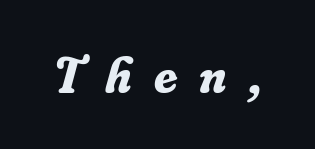
{"serif": "yes", "italic": "yes", "lean": "right", "slant_degrees": 16, "bold": "yes", "weight": "bold", "width": "normal", "stroke_contrast": "low", "x_height": "small", "monospaced": "no", "underline": "no", "letter_spacing": "wide", "letter_spacing_em": 0.43, "glyph_px": 51}
